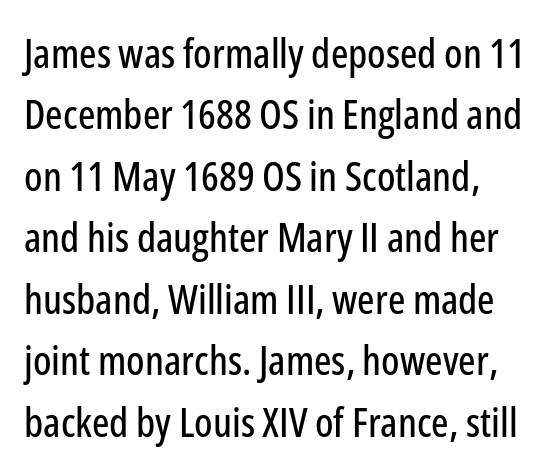
Words float on clear page, feet unadorned. Do the characters align in a grid? No, the font is proportional. Check where the strokes stop: nothing finishes them off — pure sans. Style check: upright.
